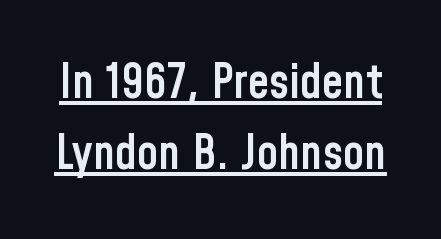
The image shows 48 px semibold, condensed sans-serif type, upright; set normal line spacing (1.47x), normal letter spacing, underlined; low stroke contrast and a medium x-height.
